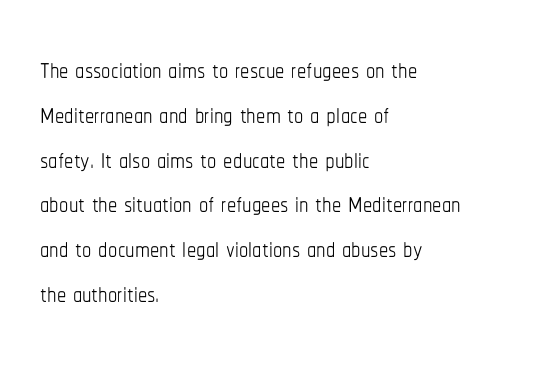
The lines are quadded left. Proportional: the letters do not fall into vertical columns. Letter spacing: default. The string is rendered with underlining switched off.
